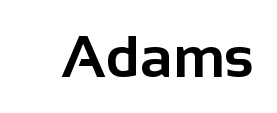
{"serif": "no", "italic": "no", "bold": "yes", "weight": "bold", "width": "normal", "stroke_contrast": "low", "x_height": "medium", "monospaced": "no", "underline": "no", "letter_spacing": "normal", "letter_spacing_em": 0.0, "glyph_px": 59}
